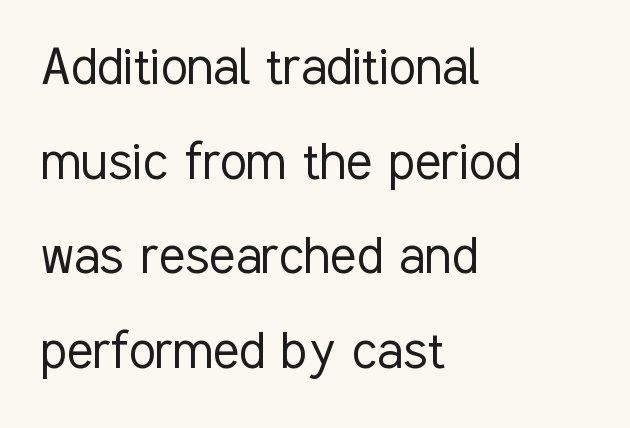
Horizontal bands of white between lines are of average thickness. The letters stand straight up with perfectly vertical stems. Proportional: the letters do not fall into vertical columns. The cut favours lightness, reaching ordinary text weight at its darkest. Words float on clear page, feet unadorned.
